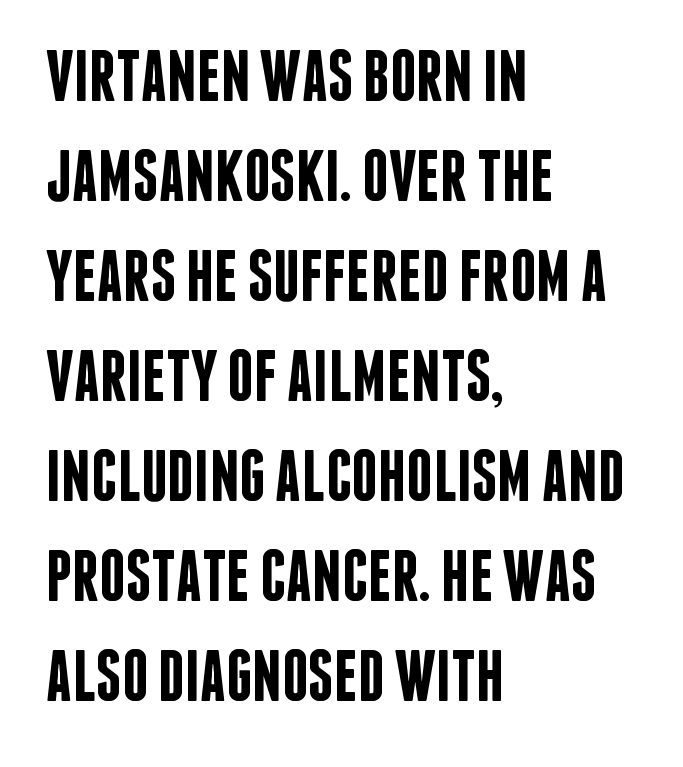
Q: Is the text bold? A: Semi-bold.
Q: Is the text italic (slanted)? A: No, it is upright.
Q: Is the typeface a serif or a sans-serif typeface? A: Sans-serif.
Q: Is the text underlined? A: No.
Q: How is the paragraph aligned? A: Left-aligned.
Q: Is the spacing between letters normal or unusually wide? A: Normal.
Q: Is the spacing between lines tight, normal or loose? A: Normal.
Q: Width (condensed, normal, or wide)? A: Condensed.
Q: Stroke contrast? A: Low.
Q: x-height? A: Large.
Q: Monospaced? A: No.
